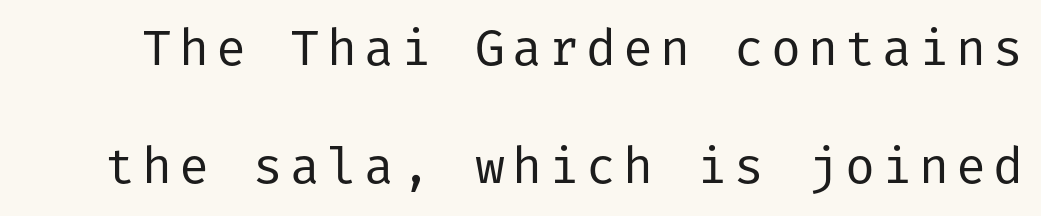
Q: Is the text bold? A: No.
Q: Is the text italic (slanted)? A: No, it is upright.
Q: Is the typeface a serif or a sans-serif typeface? A: Sans-serif.
Q: Is the text underlined? A: No.
Q: Is the spacing between lines tight, normal or loose? A: Loose.
Q: Width (condensed, normal, or wide)? A: Normal.
Q: Stroke contrast? A: Low.
Q: x-height? A: Medium.
